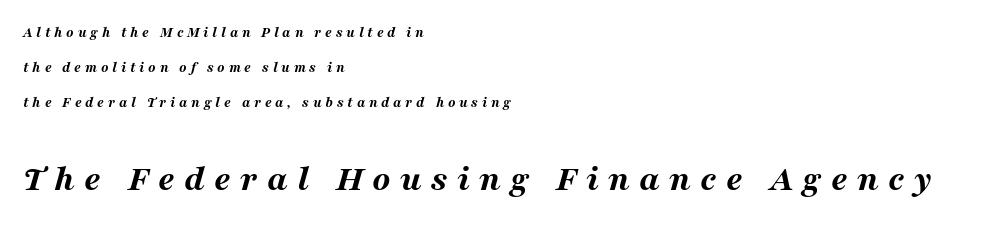
The passage shown is not underscored anywhere. Each letter keeps its own natural width here, so spacing adapts to shape. When letters slant like this, we call the style italic. Summary of vertical rhythm: relaxed, with wide interline spacing.
